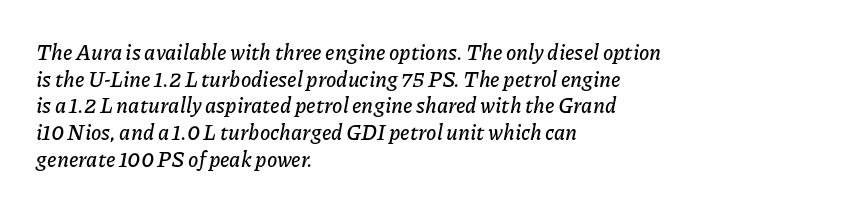
The image shows 21 px text type, italic (leaning right); set left-aligned, normal line spacing (1.27x), normal letter spacing, not underlined.
